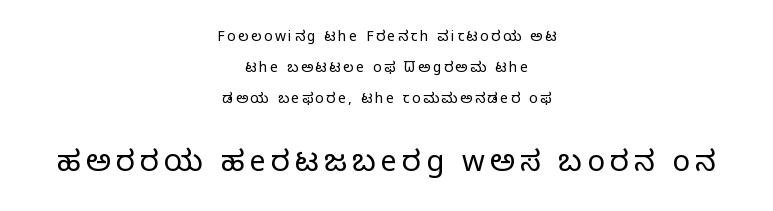
This rendering employs a face without finishing strokes, i.e., a sans-serif. No italicization has been applied; the sample stays upright. The strokes are not fattened; the text isn't bold. Notice the wide empty band between every row — that's loose leading. In CSS terms this would be text-align: center.
